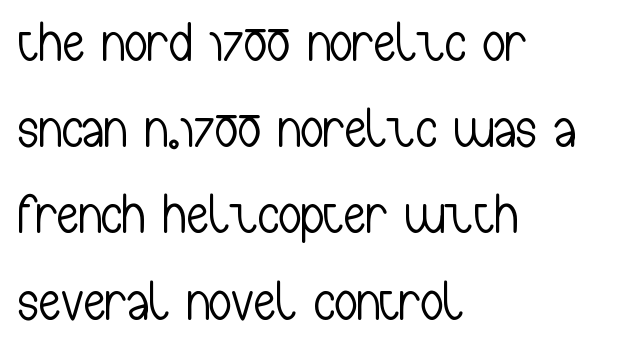
{"serif": "no", "italic": "no", "bold": "no", "weight": "light", "width": "condensed", "stroke_contrast": "low", "x_height": "medium", "monospaced": "no", "underline": "no", "align": "left", "line_spacing": "normal", "line_spacing_ratio": 1.54, "letter_spacing": "normal", "letter_spacing_em": 0.0, "glyph_px": 56}
